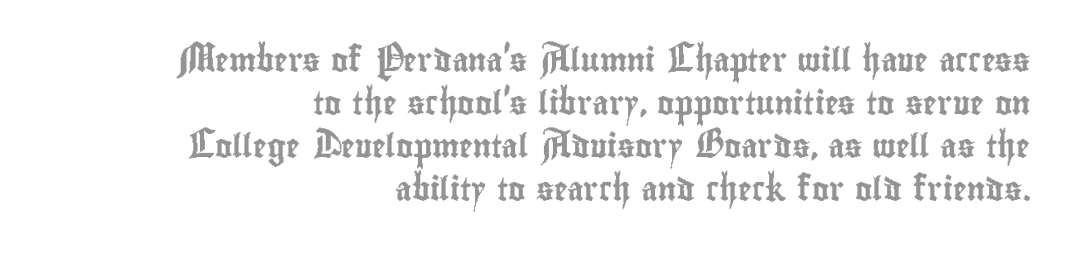
{"italic": "no", "underline": "no", "align": "right", "line_spacing_ratio": 1.87, "letter_spacing": "normal", "letter_spacing_em": 0.0, "glyph_px": 23}
